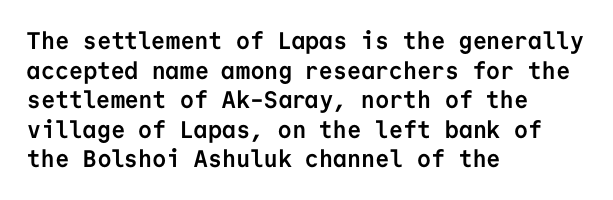
The image shows 24 px bold type, upright; set left-aligned, line spacing 1.23x, normal letter spacing, not underlined.
